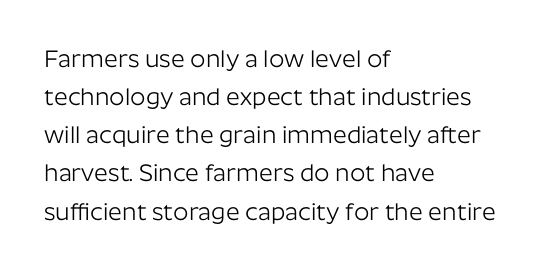
Q: Is the text bold? A: No.
Q: Is the text italic (slanted)? A: No, it is upright.
Q: Is the text underlined? A: No.
Q: How is the paragraph aligned? A: Left-aligned.
Q: Is the spacing between letters normal or unusually wide? A: Normal.
Q: Is the spacing between lines tight, normal or loose? A: Normal.
